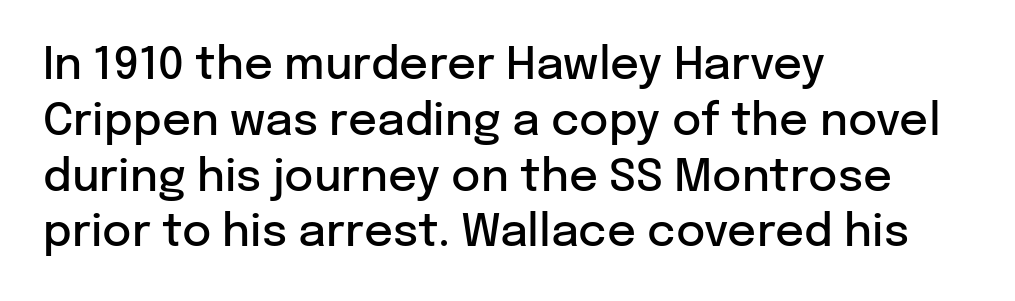
{"serif": "no", "italic": "no", "bold": "semi", "weight": "semibold", "width": "normal", "stroke_contrast": "low", "x_height": "medium", "monospaced": "no", "underline": "no", "align": "left", "line_spacing_ratio": 1.24, "letter_spacing": "normal", "letter_spacing_em": 0.0, "glyph_px": 45}
